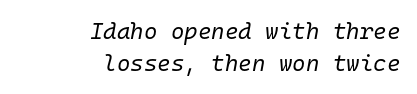
{"italic": "yes", "lean": "right", "slant_degrees": 10, "bold": "no", "underline": "no", "align": "right", "line_spacing": "normal", "line_spacing_ratio": 1.39, "letter_spacing": "normal", "letter_spacing_em": 0.0, "glyph_px": 23}
